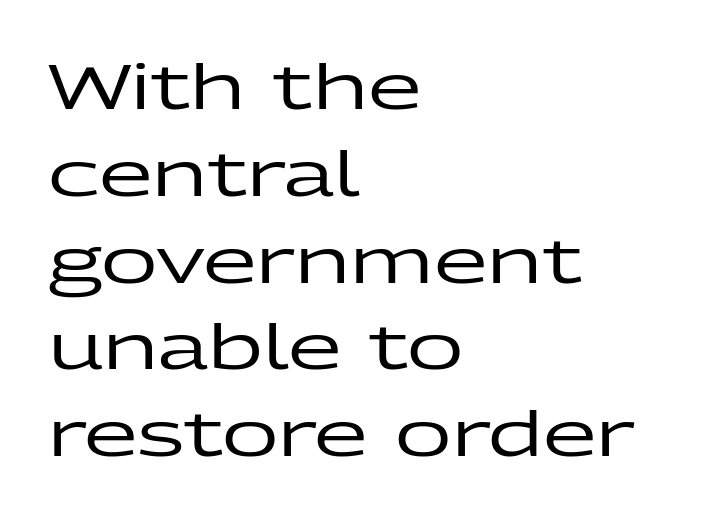
{"serif": "no", "italic": "no", "width": "wide", "stroke_contrast": "low", "x_height": "medium", "monospaced": "no", "underline": "no", "align": "left", "line_spacing": "normal", "line_spacing_ratio": 1.4, "letter_spacing": "normal", "letter_spacing_em": 0.0, "glyph_px": 62}
